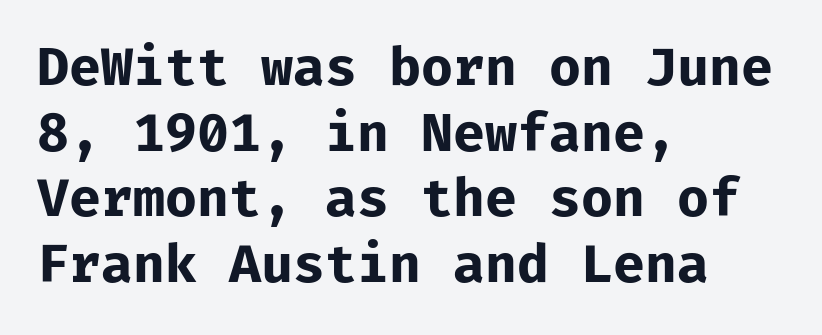
A bare baseline throughout the passage. The typesetter chose a ragged-right arrangement here. Here the designer chose a console-style face with uniform glyph widths. Does the leading feel generous? No, just average. Does the lettering tilt? It doesn't — this is upright.
